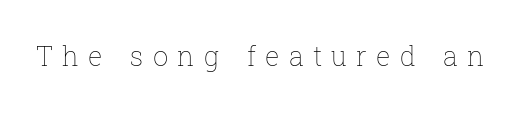
Q: Is the text bold? A: No.
Q: Is the text italic (slanted)? A: No, it is upright.
Q: Is the text underlined? A: No.
Q: Is the spacing between letters normal or unusually wide? A: Unusually wide.
